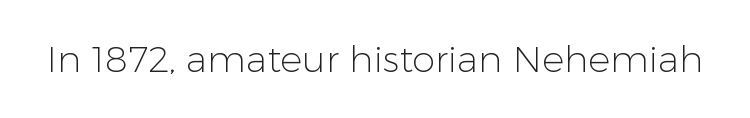
{"serif": "no", "italic": "no", "bold": "no", "weight": "light", "width": "normal", "stroke_contrast": "low", "x_height": "medium", "monospaced": "no", "underline": "no", "letter_spacing": "normal", "letter_spacing_em": 0.0, "glyph_px": 37}
